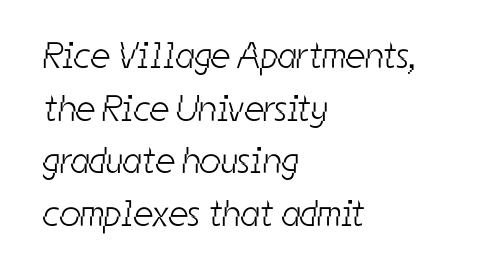
Q: Is the text bold? A: No.
Q: Is the typeface a serif or a sans-serif typeface? A: Sans-serif.
Q: Is the text underlined? A: No.
Q: How is the paragraph aligned? A: Left-aligned.
Q: Is the spacing between letters normal or unusually wide? A: Normal.
Q: Is the spacing between lines tight, normal or loose? A: Normal.
Q: Width (condensed, normal, or wide)? A: Condensed.
Q: Stroke contrast? A: Low.
Q: x-height? A: Medium.
Q: Monospaced? A: No.
